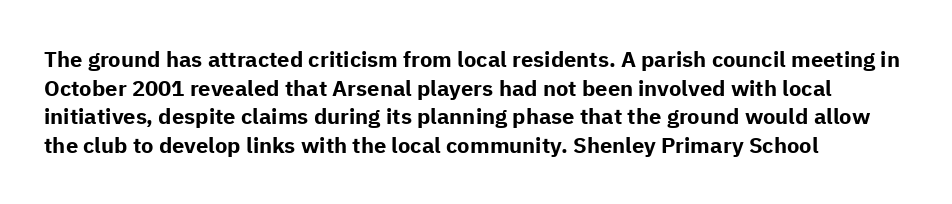
The image shows 22 px bold type, upright; set left-aligned, normal line spacing (1.3x), normal letter spacing, not underlined.
